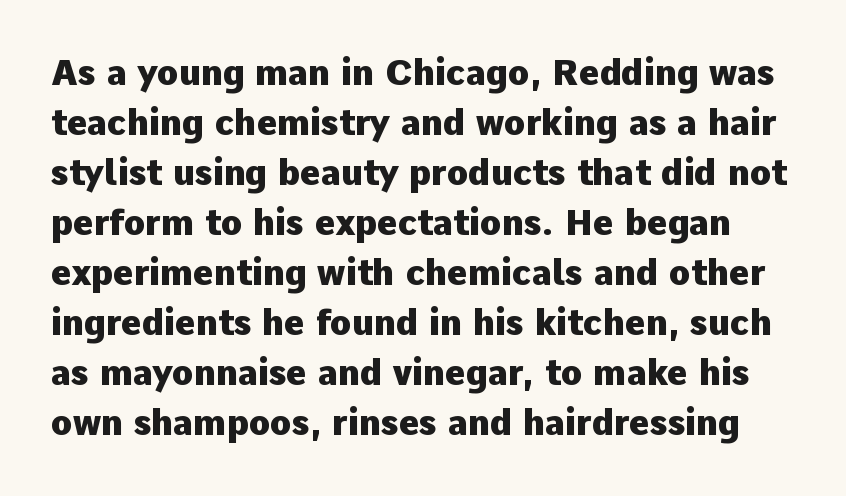
Q: Is the text bold? A: Yes.
Q: Is the text italic (slanted)? A: No, it is upright.
Q: Is the typeface a serif or a sans-serif typeface? A: Sans-serif.
Q: Is the text underlined? A: No.
Q: Is the spacing between letters normal or unusually wide? A: Normal.
Q: Is the spacing between lines tight, normal or loose? A: Normal.
Q: Width (condensed, normal, or wide)? A: Normal.
Q: Stroke contrast? A: Low.
Q: x-height? A: Medium.
Q: Monospaced? A: No.
